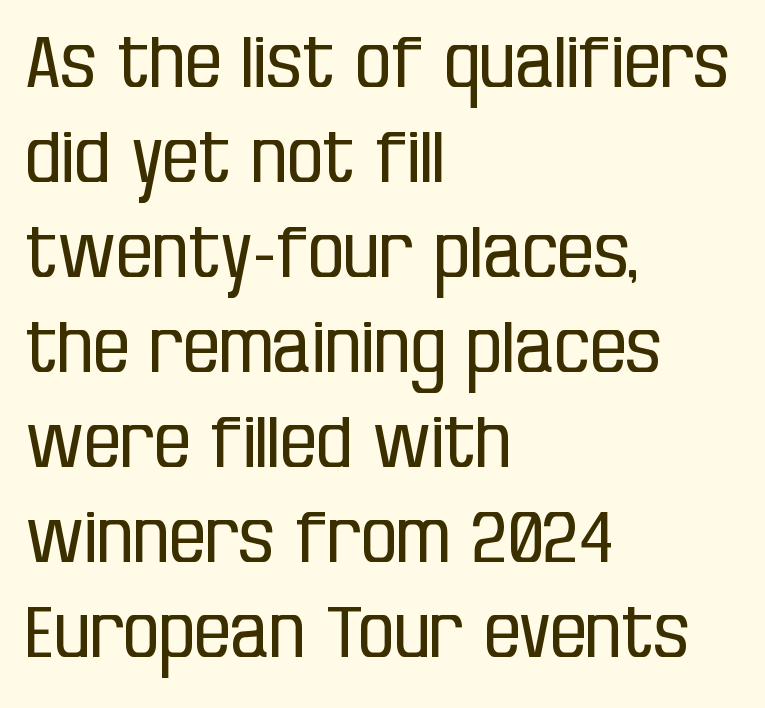
The image shows 72 px regular-weight, condensed sans-serif type, upright; set left-aligned, normal line spacing (1.32x), normal letter spacing, not underlined; low stroke contrast and a large x-height.
